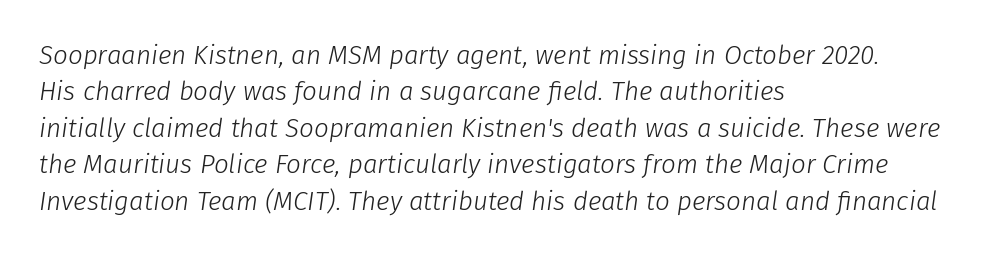
Q: Is the text bold? A: No.
Q: Is the text italic (slanted)? A: Yes, it leans right by about 8 degrees.
Q: Is the text underlined? A: No.
Q: How is the paragraph aligned? A: Left-aligned.
Q: Is the spacing between letters normal or unusually wide? A: Normal.
Q: Is the spacing between lines tight, normal or loose? A: Normal.
